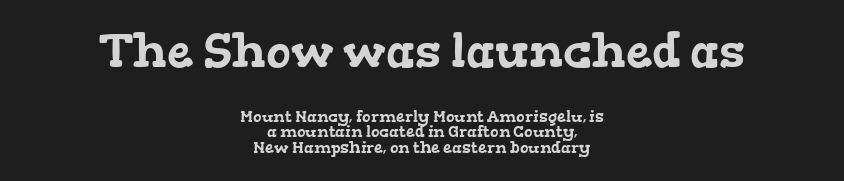
The image shows 47 px wide serif type; set centered, tight line spacing (0.98x), normal letter spacing, not underlined; the first (top) block is 2.94x larger; low stroke contrast and a medium x-height.
